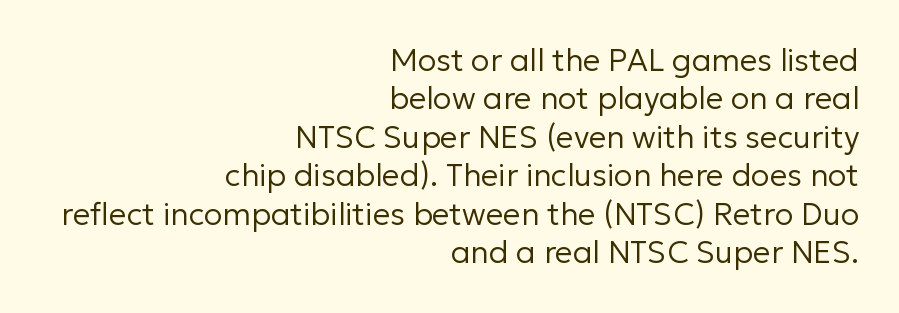
{"serif": "no", "italic": "no", "bold": "no", "weight": "regular", "width": "normal", "stroke_contrast": "low", "x_height": "medium", "monospaced": "no", "underline": "no", "align": "right", "line_spacing_ratio": 1.24, "letter_spacing": "normal", "letter_spacing_em": 0.0, "glyph_px": 31}
